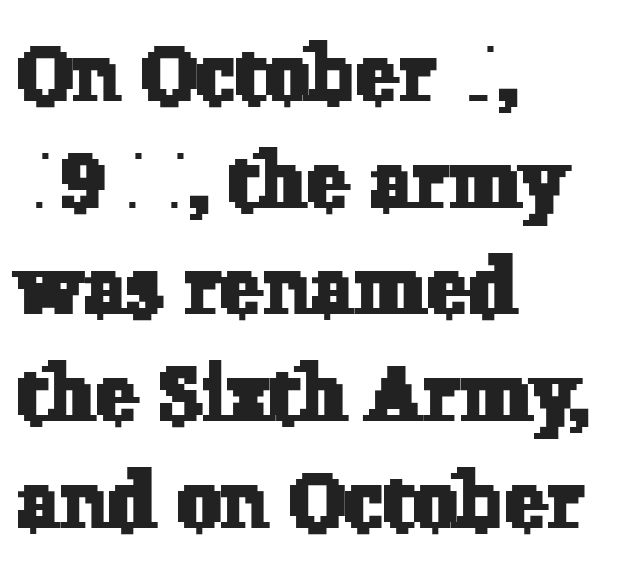
You could not count columns in this text — the font is proportionally spaced. Where is the straight margin? On the left. No word sits above an underline. The rendering keeps characters at their native spacing. In terms of letterform style, serifs are clearly present.
